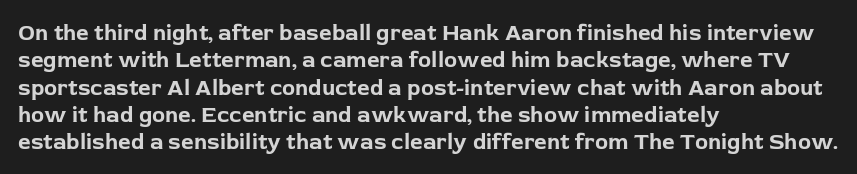
Q: Is the text bold? A: Yes.
Q: Is the text italic (slanted)? A: No, it is upright.
Q: Is the text underlined? A: No.
Q: How is the paragraph aligned? A: Left-aligned.
Q: Is the spacing between letters normal or unusually wide? A: Normal.
